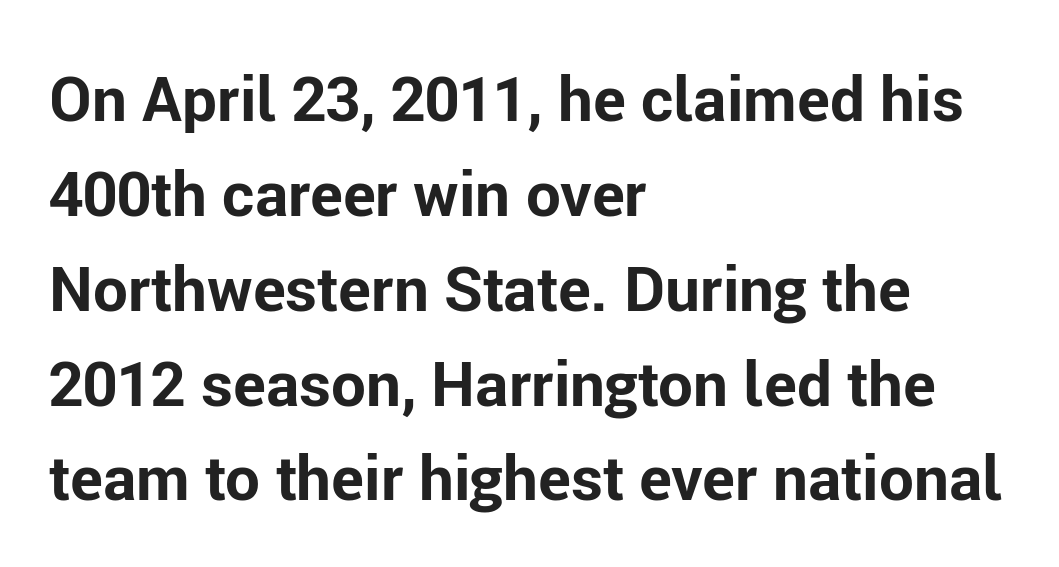
The image shows 62 px bold sans-serif type, upright; set left-aligned, normal line spacing (1.53x), normal letter spacing, not underlined; low stroke contrast and a medium x-height.
